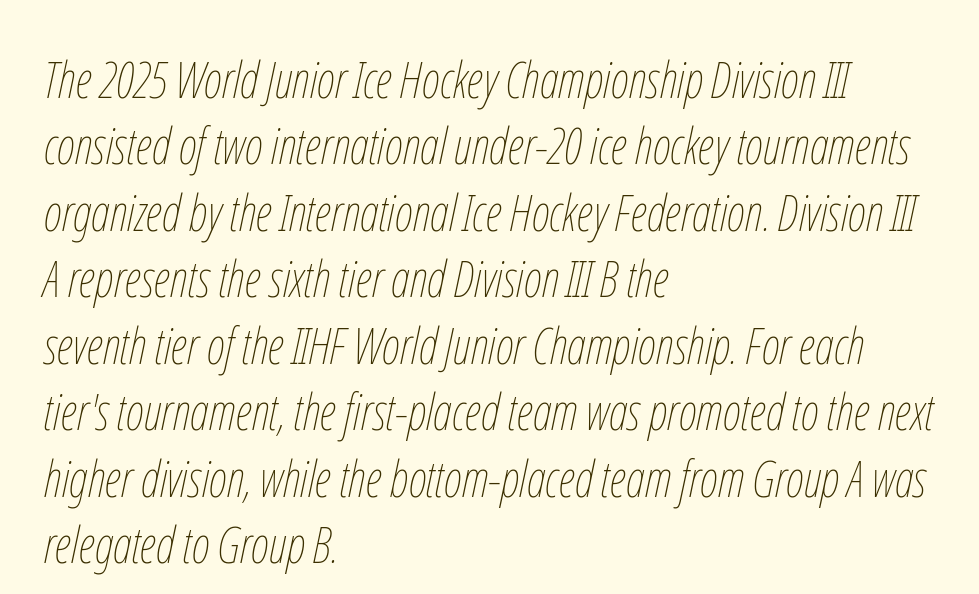
The image shows 50 px thin, condensed type, italic (leaning right); set left-aligned, normal line spacing (1.33x), normal letter spacing, not underlined; low stroke contrast and a medium x-height.
